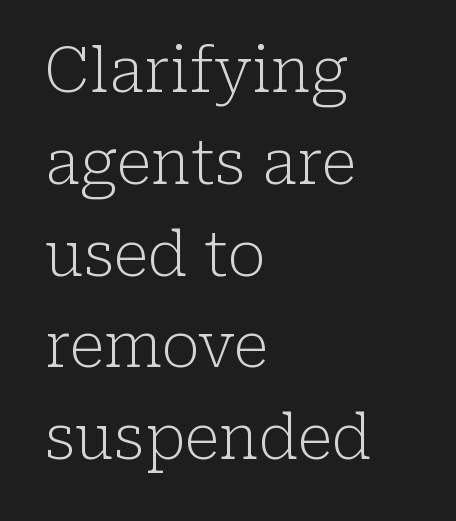
Q: Is the text bold? A: No.
Q: Is the text italic (slanted)? A: No, it is upright.
Q: Is the typeface a serif or a sans-serif typeface? A: Serif.
Q: Is the text underlined? A: No.
Q: How is the paragraph aligned? A: Left-aligned.
Q: Is the spacing between letters normal or unusually wide? A: Normal.
Q: Is the spacing between lines tight, normal or loose? A: Normal.
Q: Width (condensed, normal, or wide)? A: Normal.
Q: Stroke contrast? A: Low.
Q: x-height? A: Medium.
Q: Monospaced? A: No.
